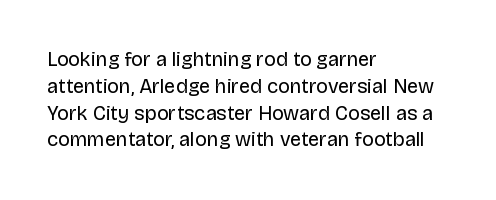
Q: Is the text bold? A: No.
Q: Is the text italic (slanted)? A: No, it is upright.
Q: Is the text underlined? A: No.
Q: How is the paragraph aligned? A: Left-aligned.
Q: Is the spacing between letters normal or unusually wide? A: Normal.
Q: Is the spacing between lines tight, normal or loose? A: Normal.
